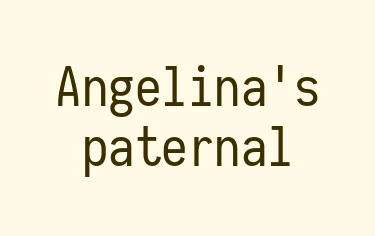
Honestly, there is no underline to notice here at all. Unlike a traditional serif, this face leaves its strokes unadorned. The font sits on the lighter half of the weight spectrum, regular included. Nothing unusual about the tracking: characters are spaced as the font intends.
